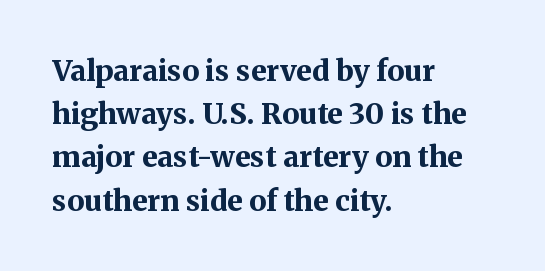
{"serif": "yes", "italic": "no", "bold": "yes", "weight": "bold", "width": "normal", "stroke_contrast": "medium", "x_height": "medium", "monospaced": "no", "underline": "no", "align": "left", "line_spacing": "normal", "line_spacing_ratio": 1.49, "letter_spacing": "normal", "letter_spacing_em": 0.0, "glyph_px": 29}
